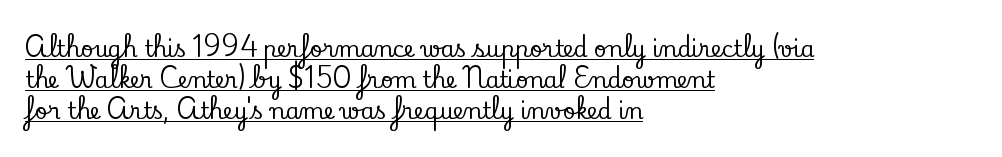
Baseline-to-baseline distance is the conventional proportion of letter height. Notice how the passage keeps a crisp vertical edge on the left only. Posture: vertical. Looks like someone drew a line under every word here. Standard letterfit; no display-style spreading of the glyphs.
